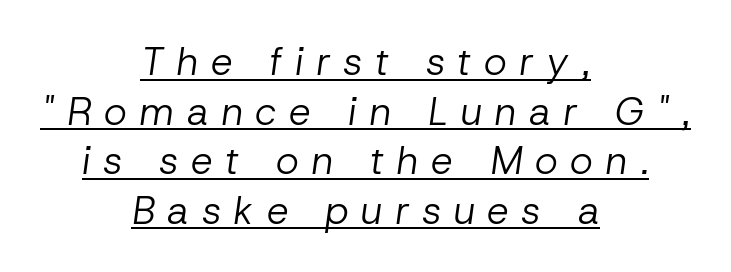
Q: Is the text bold? A: No.
Q: Is the text italic (slanted)? A: Yes, it leans right by about 8 degrees.
Q: Is the text underlined? A: Yes.
Q: How is the paragraph aligned? A: Centered.
Q: Is the spacing between letters normal or unusually wide? A: Unusually wide.
Q: Is the spacing between lines tight, normal or loose? A: Normal.
Q: Width (condensed, normal, or wide)? A: Normal.
Q: Stroke contrast? A: Low.
Q: x-height? A: Medium.
Q: Monospaced? A: No.
